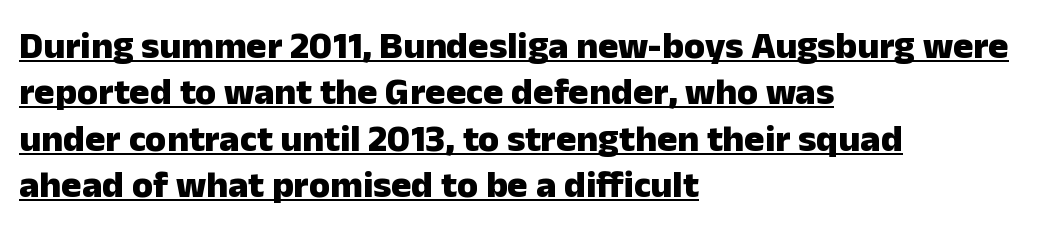
Letterform terminals end flat and unadorned throughout the passage. Weight: bold. The rendering uses natural spacing where letterforms have individual widths. All the whitespace from short lines collects on the right.
